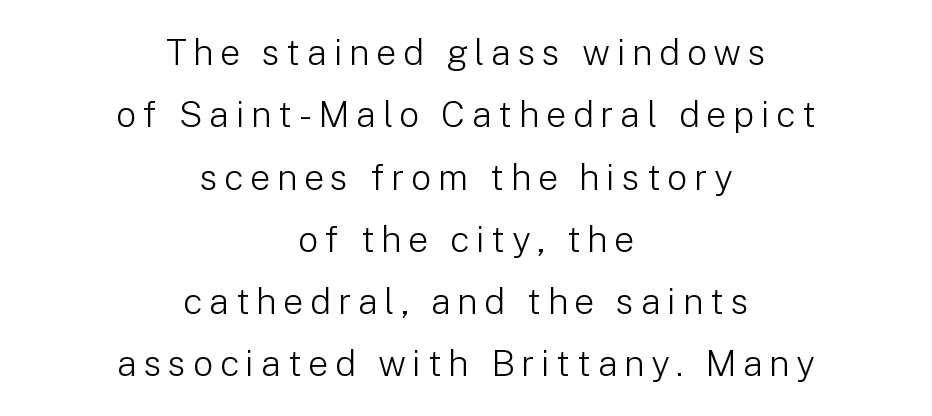
The image shows 36 px light sans-serif type, upright; set centered, line spacing 1.73x, not underlined; low stroke contrast and a medium x-height.
